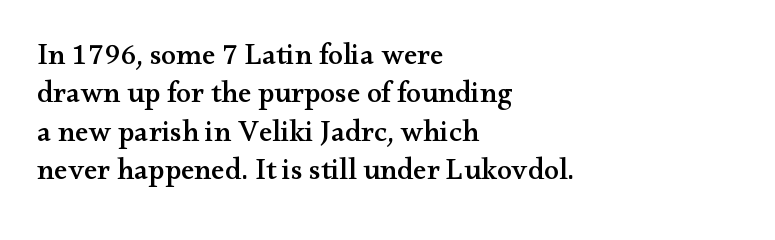
{"serif": "yes", "italic": "no", "width": "wide", "stroke_contrast": "medium", "x_height": "small", "monospaced": "no", "underline": "no", "align": "left", "line_spacing": "normal", "line_spacing_ratio": 1.28, "letter_spacing": "normal", "letter_spacing_em": 0.0, "glyph_px": 30}
